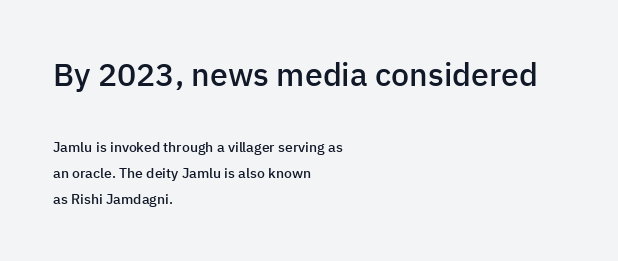
The image shows 32 px semibold sans-serif type, upright; set left-aligned, line spacing 1.84x, normal letter spacing, not underlined; the first (top) block is 2.29x larger; low stroke contrast and a medium x-height.
